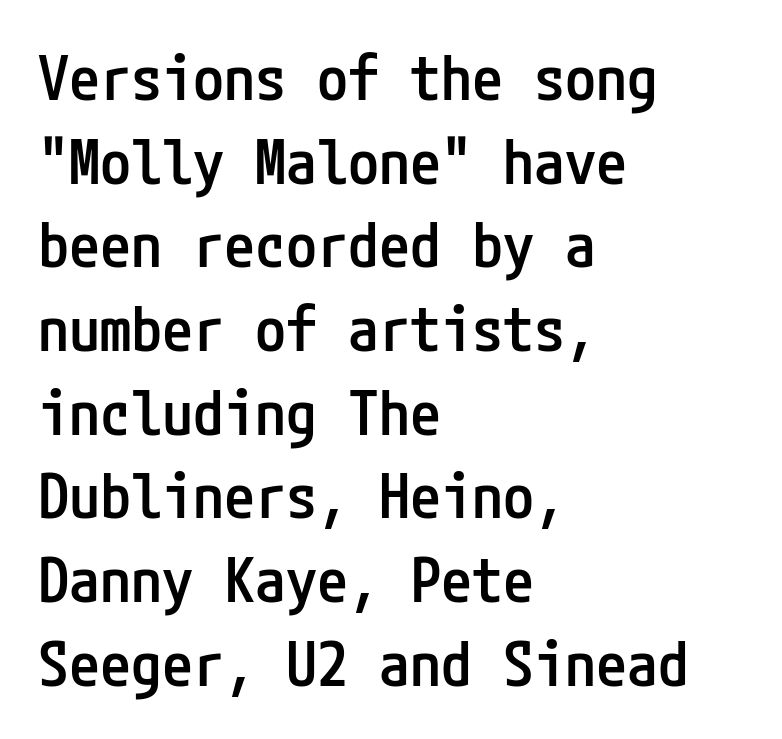
{"serif": "no", "italic": "no", "bold": "semi", "weight": "semibold", "width": "condensed", "stroke_contrast": "low", "x_height": "medium", "underline": "no", "align": "left", "line_spacing": "normal", "line_spacing_ratio": 1.35, "letter_spacing": "normal", "letter_spacing_em": 0.0, "glyph_px": 62}
